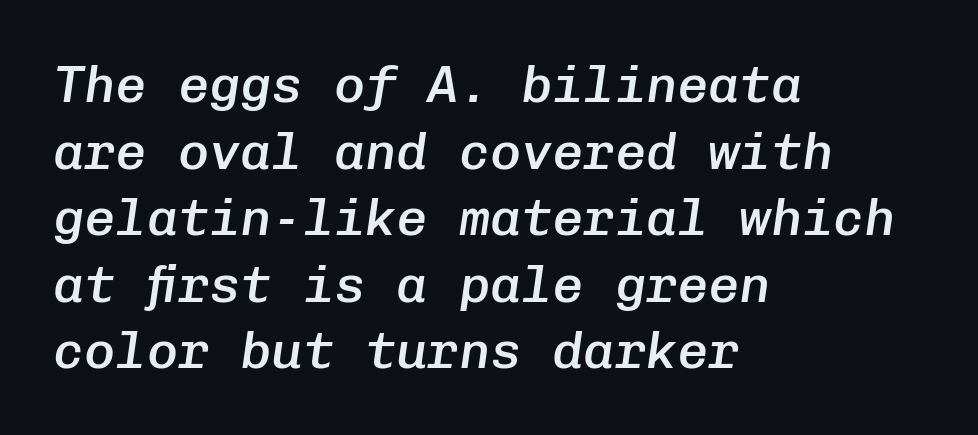
Q: Is the text bold? A: Semi-bold.
Q: Is the text italic (slanted)? A: Yes, it leans right by about 8 degrees.
Q: Is the text underlined? A: No.
Q: How is the paragraph aligned? A: Left-aligned.
Q: Is the spacing between letters normal or unusually wide? A: Normal.
Q: Is the spacing between lines tight, normal or loose? A: Normal.
Q: Width (condensed, normal, or wide)? A: Normal.
Q: Stroke contrast? A: Low.
Q: x-height? A: Medium.
Q: Monospaced? A: Yes.
